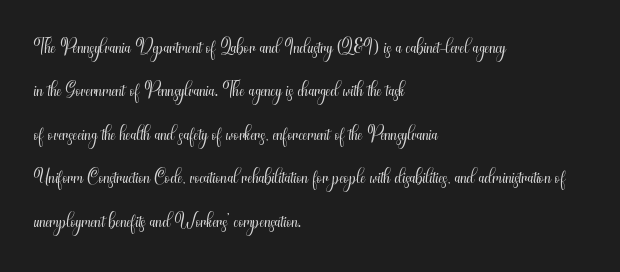
What stands out about the letter spacing? Nothing — it is the standard amount. The lines are quadded left. The letters carry no serifs — their stems end cleanly without finishing strokes. Descenders are the only things crossing below the line. Baseline-to-baseline distance is the conventional proportion of letter height.
